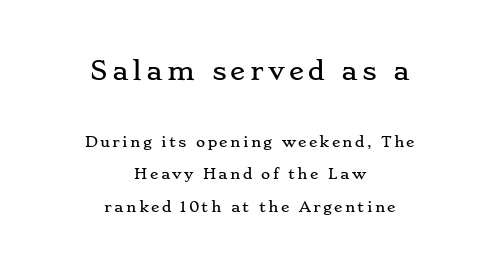
{"italic": "no", "underline": "no", "align": "center", "line_spacing": "loose", "line_spacing_ratio": 2.32, "larger_block": "first", "size_ratio": 1.79, "glyph_px": 25}
